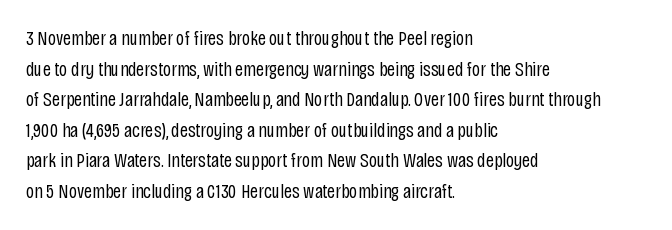
{"italic": "no", "bold": "no", "underline": "no", "align": "left", "line_spacing": "normal", "line_spacing_ratio": 1.53, "letter_spacing": "normal", "letter_spacing_em": 0.0, "glyph_px": 20}
